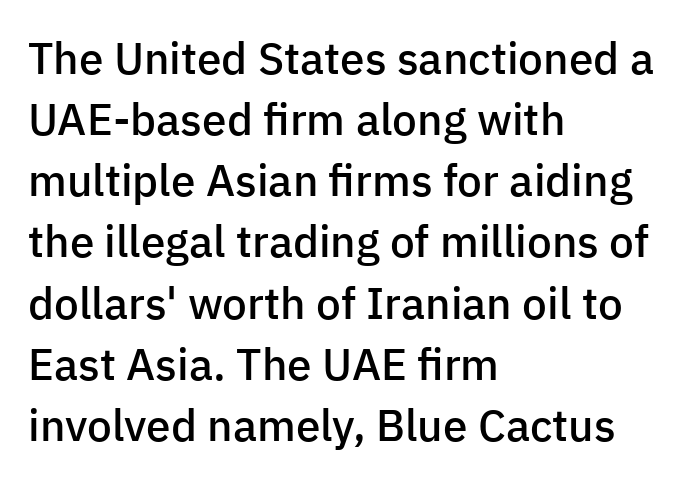
The image shows 44 px semibold sans-serif type, upright; set left-aligned, normal line spacing (1.39x), normal letter spacing, not underlined; low stroke contrast and a medium x-height.
